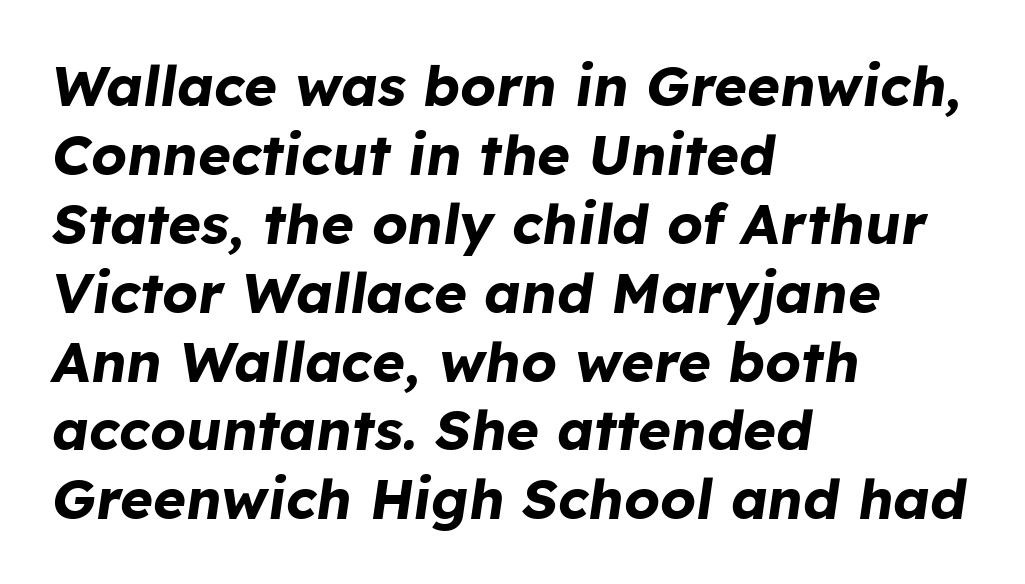
The image shows 56 px bold type, italic (leaning right); set left-aligned, line spacing 1.23x, normal letter spacing, not underlined; low stroke contrast and a medium x-height.
